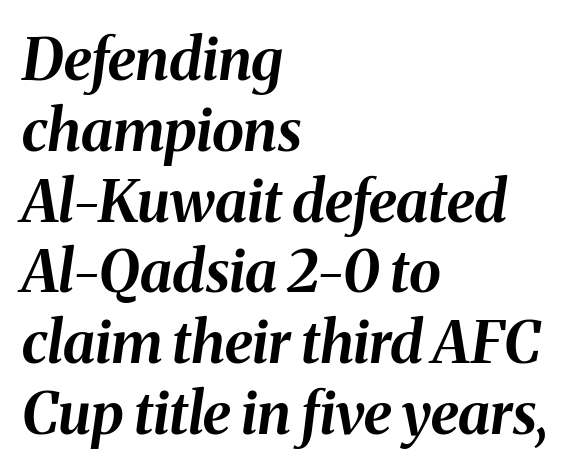
{"italic": "yes", "lean": "right", "slant_degrees": 8, "bold": "yes", "weight": "bold", "width": "normal", "stroke_contrast": "medium", "x_height": "medium", "monospaced": "no", "underline": "no", "align": "left", "line_spacing_ratio": 1.22, "letter_spacing": "normal", "letter_spacing_em": 0.0, "glyph_px": 58}
